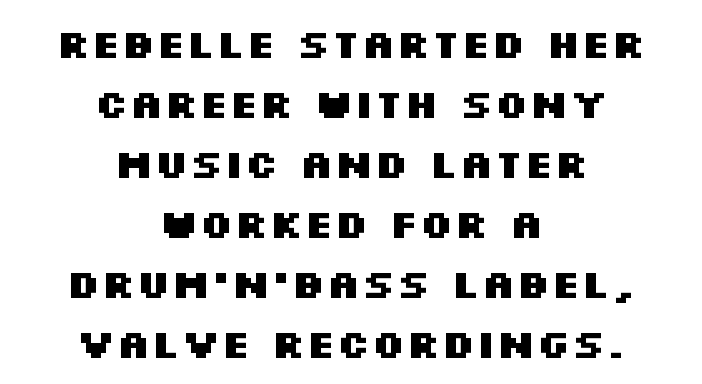
The image shows 40 px heavy, wide sans-serif type, upright; set centered, normal line spacing (1.5x), normal letter spacing, not underlined; medium stroke contrast and a large x-height.
